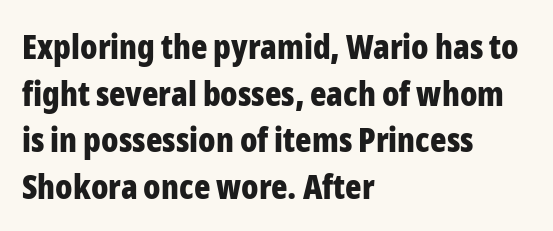
{"serif": "no", "italic": "no", "bold": "yes", "weight": "bold", "width": "condensed", "stroke_contrast": "low", "x_height": "medium", "monospaced": "no", "underline": "no", "align": "left", "line_spacing": "normal", "line_spacing_ratio": 1.37, "letter_spacing": "normal", "letter_spacing_em": 0.0, "glyph_px": 34}
